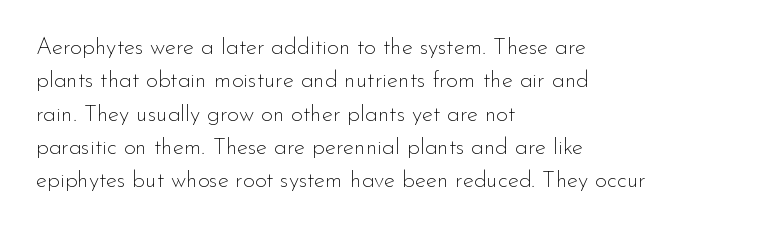
The image shows 23 px text type, upright; set left-aligned, normal line spacing (1.45x), normal letter spacing, not underlined.
